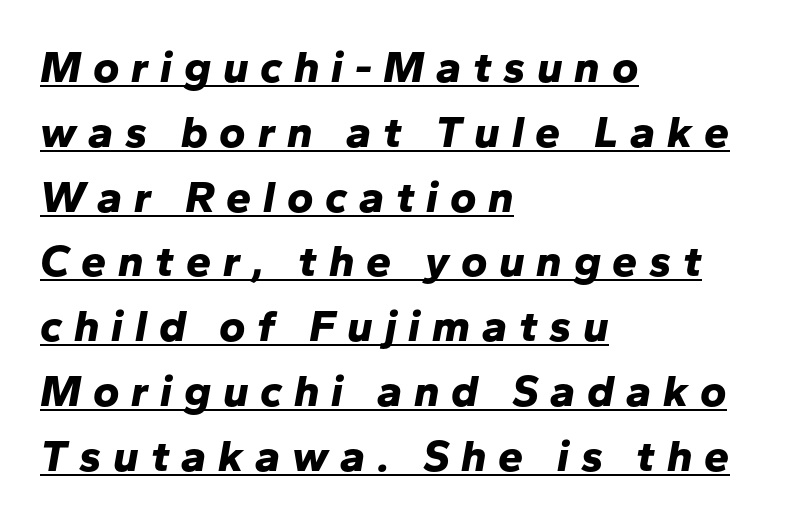
The image shows 45 px bold type, italic (leaning right); set left-aligned, normal line spacing (1.44x), unusually wide letter spacing (+0.26 em), underlined; low stroke contrast and a medium x-height.
